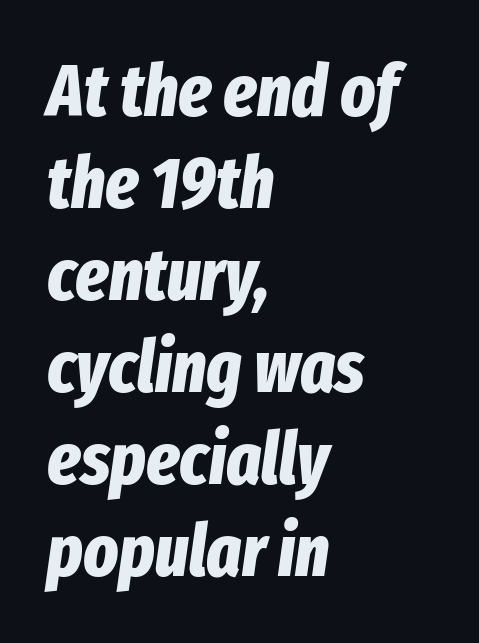
The image shows 73 px bold, condensed type, italic (leaning right); set left-aligned, normal line spacing (1.26x), normal letter spacing, not underlined; low stroke contrast and a medium x-height.
